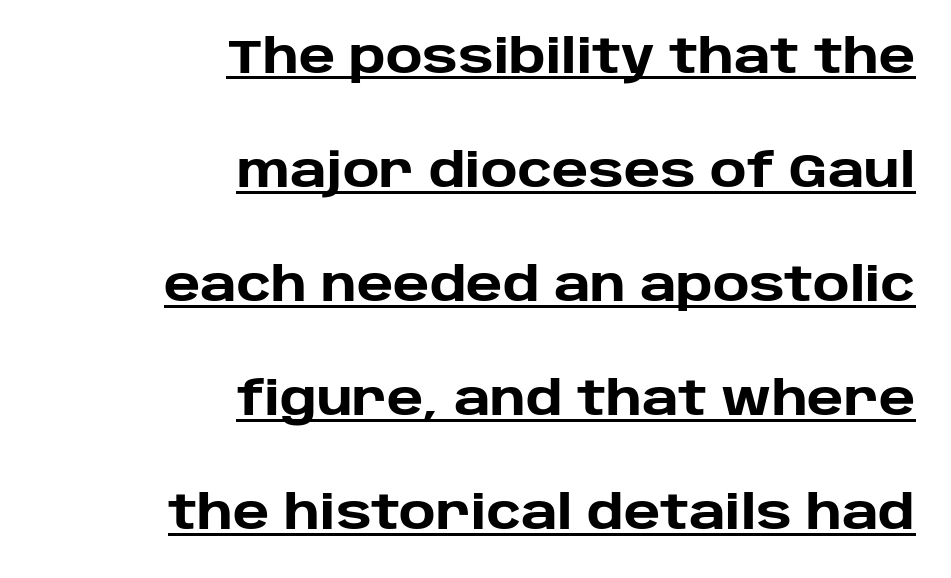
{"serif": "no", "italic": "no", "bold": "yes", "weight": "heavy", "width": "normal", "stroke_contrast": "low", "x_height": "large", "monospaced": "no", "underline": "yes", "align": "right", "line_spacing": "loose", "line_spacing_ratio": 2.48, "letter_spacing": "normal", "letter_spacing_em": 0.0, "glyph_px": 46}
